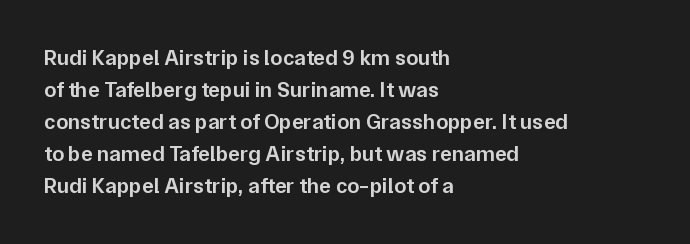
Q: Is the text bold? A: Semi-bold.
Q: Is the text italic (slanted)? A: No, it is upright.
Q: Is the text underlined? A: No.
Q: How is the paragraph aligned? A: Left-aligned.
Q: Is the spacing between letters normal or unusually wide? A: Normal.
Q: Is the spacing between lines tight, normal or loose? A: Normal.
